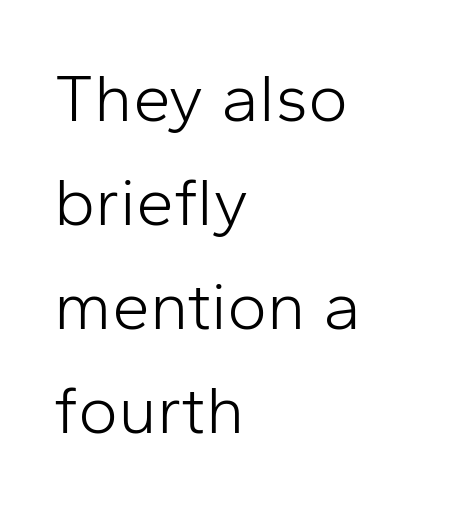
The letters sit at their default tracking, neither squeezed nor spread. A sans-serif font was chosen for this passage. Caption: face not bold, strokes unweighted. The face used here is proportionally spaced, like ordinary book or web type.
